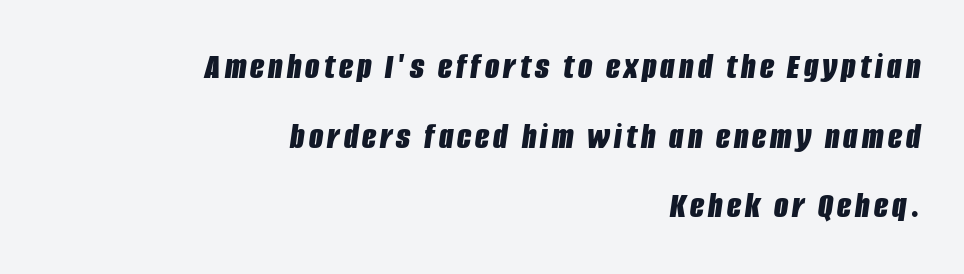
Q: Is the text bold? A: Yes.
Q: Is the text italic (slanted)? A: Yes, it leans right by about 8 degrees.
Q: Is the text underlined? A: No.
Q: How is the paragraph aligned? A: Right-aligned.
Q: Width (condensed, normal, or wide)? A: Condensed.
Q: Stroke contrast? A: Low.
Q: x-height? A: Large.
Q: Monospaced? A: No.
